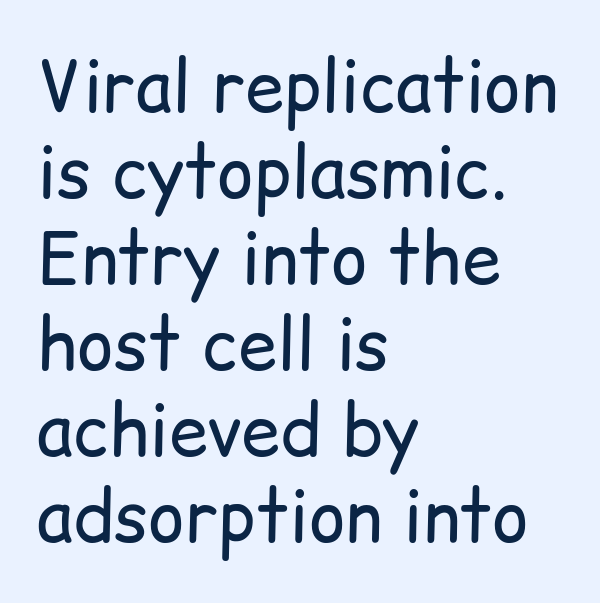
Q: Is the text bold? A: No.
Q: Is the text italic (slanted)? A: No, it is upright.
Q: Is the typeface a serif or a sans-serif typeface? A: Sans-serif.
Q: Is the text underlined? A: No.
Q: How is the paragraph aligned? A: Left-aligned.
Q: Is the spacing between letters normal or unusually wide? A: Normal.
Q: Width (condensed, normal, or wide)? A: Normal.
Q: Stroke contrast? A: Low.
Q: x-height? A: Medium.
Q: Monospaced? A: No.
